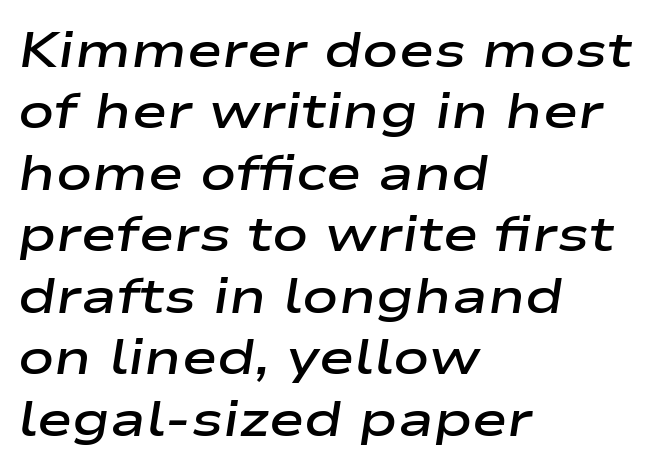
{"italic": "yes", "lean": "right", "slant_degrees": 9, "bold": "semi", "weight": "semibold", "width": "wide", "stroke_contrast": "low", "x_height": "medium", "monospaced": "no", "underline": "no", "align": "left", "line_spacing": "normal", "line_spacing_ratio": 1.28, "letter_spacing": "normal", "letter_spacing_em": 0.0, "glyph_px": 48}
